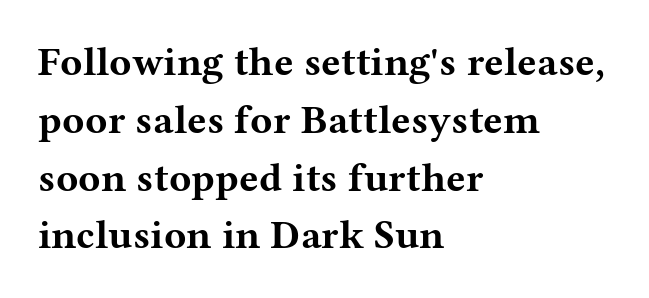
The image shows 41 px bold, wide serif type, upright; set left-aligned, normal line spacing (1.41x), normal letter spacing, not underlined; medium stroke contrast and a medium x-height.
